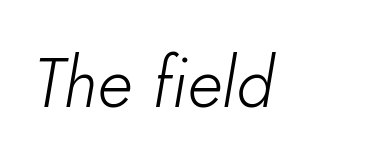
{"italic": "yes", "lean": "right", "slant_degrees": 5, "bold": "no", "weight": "light", "width": "normal", "stroke_contrast": "low", "x_height": "small", "monospaced": "no", "underline": "no", "letter_spacing": "normal", "letter_spacing_em": 0.0, "glyph_px": 69}
